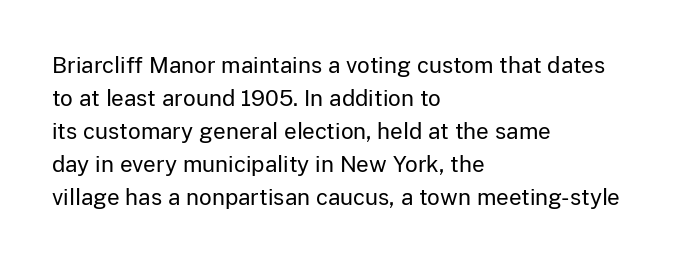
{"italic": "no", "bold": "no", "underline": "no", "align": "left", "line_spacing": "normal", "line_spacing_ratio": 1.5, "letter_spacing": "normal", "letter_spacing_em": 0.0, "glyph_px": 22}
